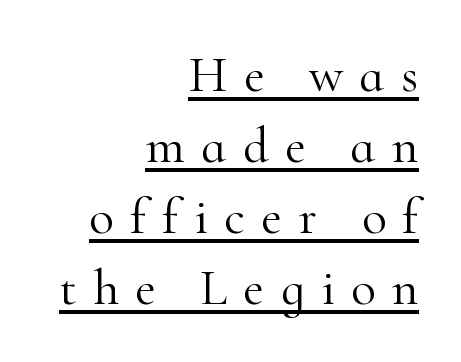
Q: Is the text bold? A: No.
Q: Is the text italic (slanted)? A: No, it is upright.
Q: Is the typeface a serif or a sans-serif typeface? A: Serif.
Q: Is the text underlined? A: Yes.
Q: How is the paragraph aligned? A: Right-aligned.
Q: Is the spacing between letters normal or unusually wide? A: Unusually wide.
Q: Is the spacing between lines tight, normal or loose? A: Normal.
Q: Width (condensed, normal, or wide)? A: Normal.
Q: Stroke contrast? A: High.
Q: x-height? A: Small.
Q: Monospaced? A: No.
